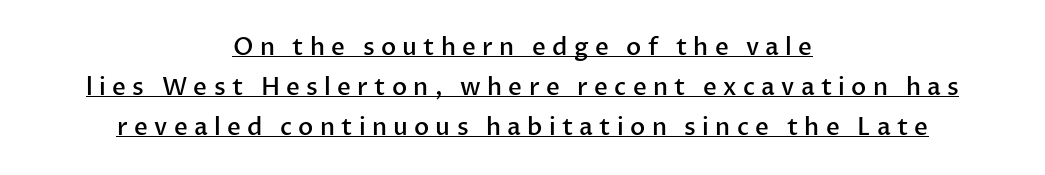
Students, observe: this is what conventionally led text looks like. Upright lettering throughout. In designer terms, the underline attribute is active on this setting. The strokes are fattened partway — semibold, not bold. What stands out about the letter spacing? Its width — letters are far apart. The text block is weighted toward neither margin, spreading evenly from the middle.
